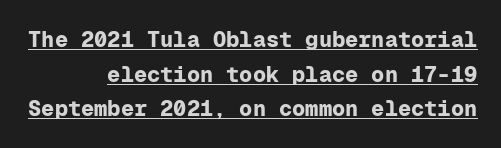
{"italic": "no", "bold": "yes", "underline": "yes", "align": "right", "line_spacing": "normal", "line_spacing_ratio": 1.57, "letter_spacing": "normal", "letter_spacing_em": 0.0, "glyph_px": 22}
